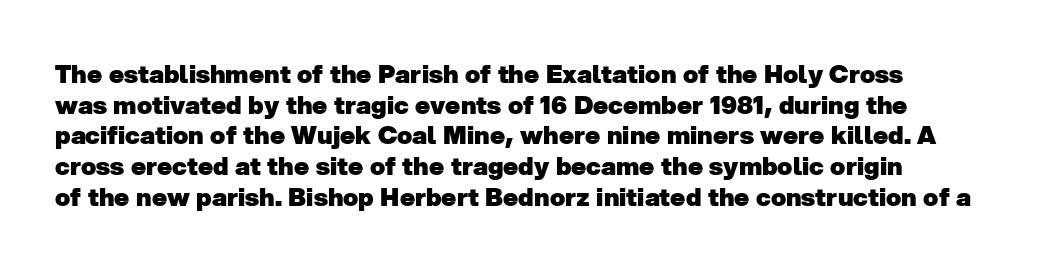
The image shows 25 px bold type; set left-aligned, line spacing 1.23x, normal letter spacing, not underlined.
